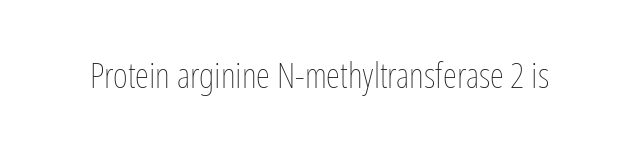
The image shows 36 px thin, condensed type, upright; set normal letter spacing, not underlined; low stroke contrast and a medium x-height.
